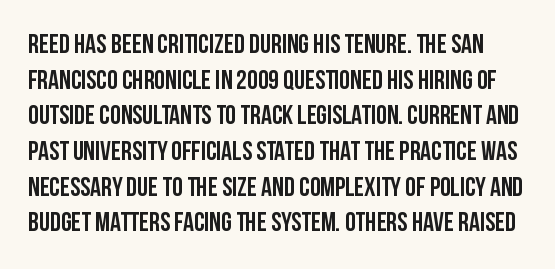
The image shows 27 px text type, upright; set normal line spacing (1.32x), normal letter spacing, not underlined.
